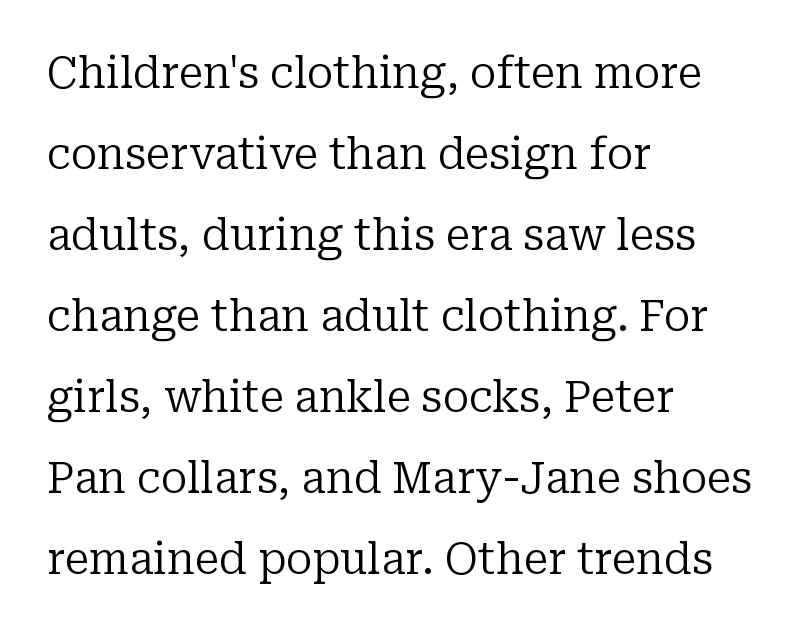
The image shows 44 px regular-weight serif type, upright; set left-aligned, line spacing 1.84x, normal letter spacing, not underlined; low stroke contrast and a medium x-height.
